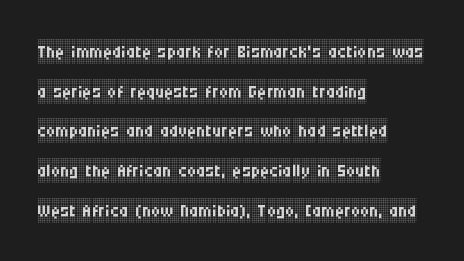
{"italic": "no", "bold": "no", "underline": "no", "align": "left", "line_spacing": "normal", "line_spacing_ratio": 1.59, "letter_spacing": "normal", "letter_spacing_em": 0.0, "glyph_px": 25}
